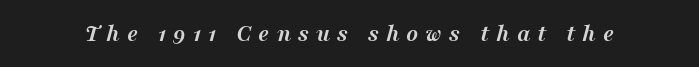
Q: Is the text bold? A: Yes.
Q: Is the text italic (slanted)? A: Yes, it leans right by about 16 degrees.
Q: Is the text underlined? A: No.
Q: Is the spacing between letters normal or unusually wide? A: Unusually wide.
